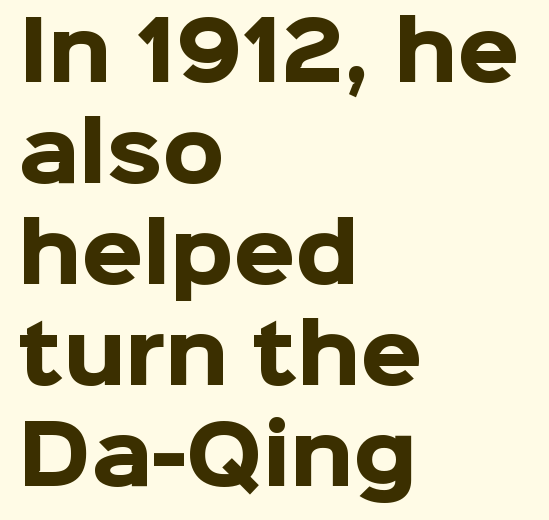
Here the designer chose a conventional face with non-uniform glyph widths. The lines in this sample share a left origin and differ only in where they stop. Honestly, there is no underline to notice here at all. In terms of letterform style, serifs are entirely absent. Vertical spacing — default. Pretty heavy lettering here — definitely bold.
